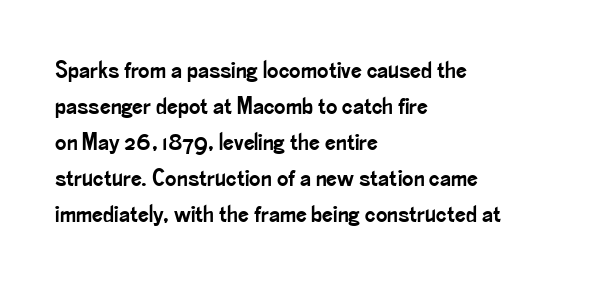
The image shows 24 px text type, upright; set left-aligned, normal line spacing (1.5x), normal letter spacing, not underlined.
